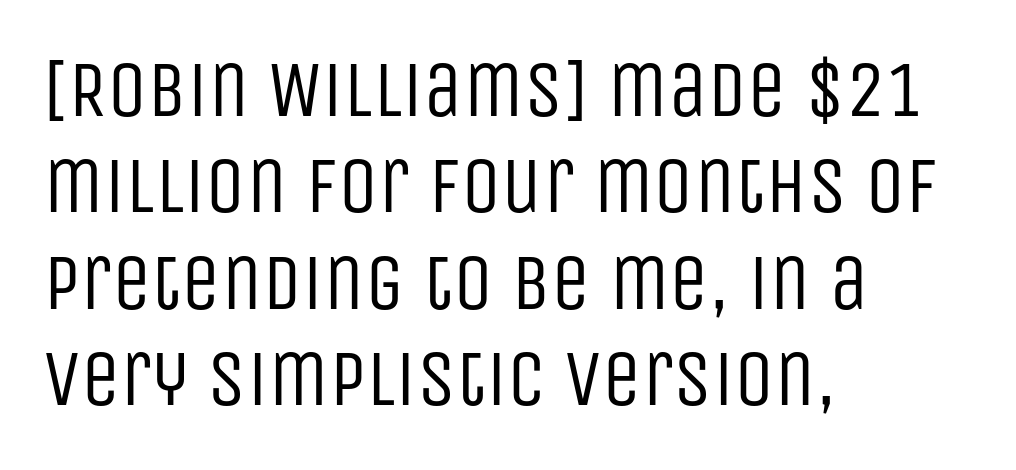
The image shows 79 px regular-weight, condensed sans-serif type, upright; set left-aligned, line spacing 1.22x, normal letter spacing, not underlined; low stroke contrast and a large x-height.
